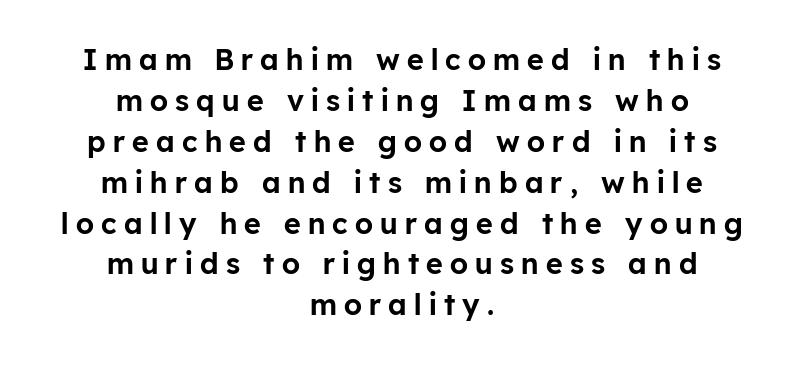
The image shows 29 px sans-serif type, upright; set centered, normal line spacing (1.41x), unusually wide letter spacing (+0.25 em), not underlined; low stroke contrast and a medium x-height.
